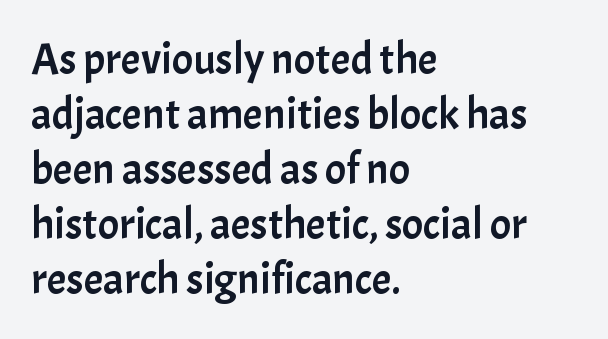
Q: Is the text italic (slanted)? A: No, it is upright.
Q: Is the typeface a serif or a sans-serif typeface? A: Sans-serif.
Q: Is the text underlined? A: No.
Q: How is the paragraph aligned? A: Left-aligned.
Q: Is the spacing between letters normal or unusually wide? A: Normal.
Q: Is the spacing between lines tight, normal or loose? A: Normal.
Q: Width (condensed, normal, or wide)? A: Normal.
Q: Stroke contrast? A: Low.
Q: x-height? A: Medium.
Q: Monospaced? A: No.
